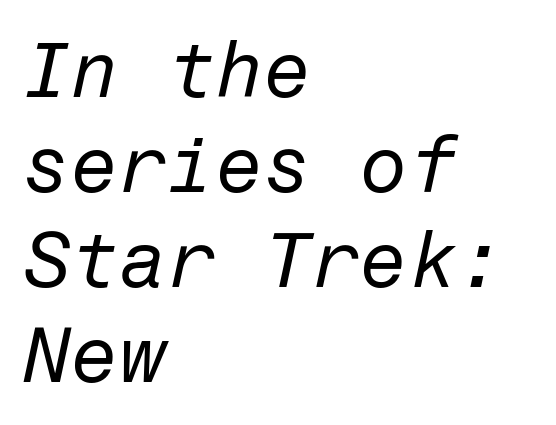
Q: Is the text bold? A: No.
Q: Is the text italic (slanted)? A: Yes, it leans right by about 12 degrees.
Q: Is the text underlined? A: No.
Q: How is the paragraph aligned? A: Left-aligned.
Q: Is the spacing between letters normal or unusually wide? A: Normal.
Q: Width (condensed, normal, or wide)? A: Normal.
Q: Stroke contrast? A: Low.
Q: x-height? A: Medium.
